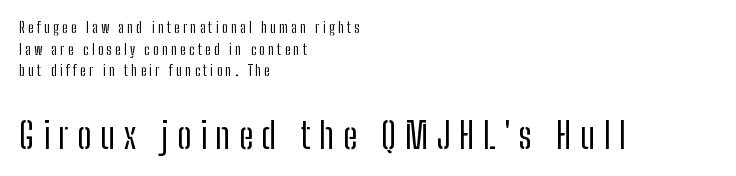
Summary of vertical rhythm: regular, with standard interline spacing. Characters remain perfectly vertical along every line. A classic flush-left, rag-right setting is used for this passage. This sample has the flowing, uneven cadence of proportional lettering. The emphasis by scale lands on block number two, below. Short note: letters widely spaced.
